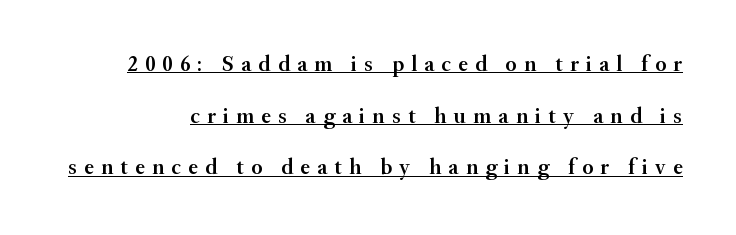
Tracking here is generous; glyphs stand well apart from one another. A baseline rule has been typeset under these characters. Quick note: interline space is abundant. Every letter is mildly thick-stroked: semibold rather than bold.
